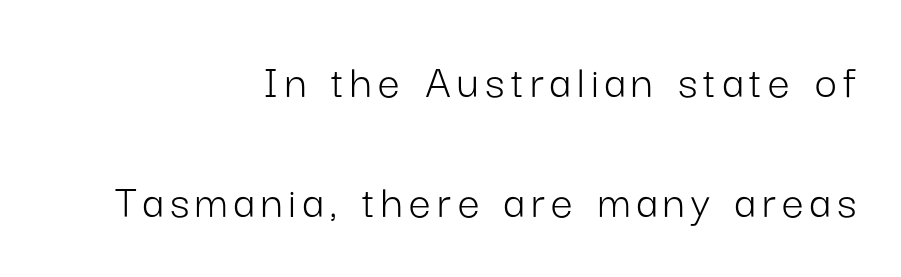
{"serif": "no", "italic": "no", "bold": "no", "weight": "light", "width": "normal", "stroke_contrast": "low", "x_height": "medium", "monospaced": "no", "underline": "no", "align": "right", "line_spacing": "loose", "line_spacing_ratio": 2.44, "glyph_px": 49}
